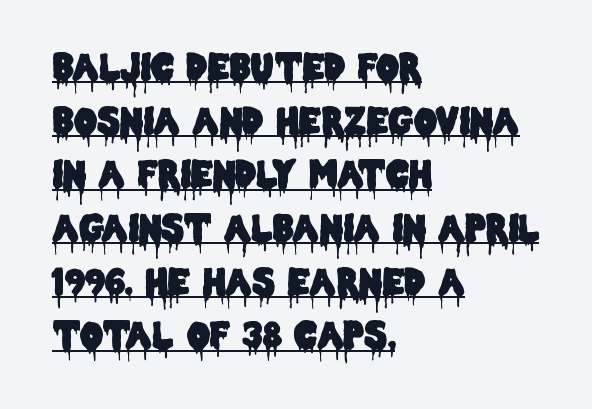
Observe the absence of serifs on each vertical stroke in this sample. Do the characters align in a grid? No, the font is proportional. Every row of glyphs begins at an identical x-position on the left. What decoration does the sample have? An underline. This is the regular roman posture of the typeface. The tracking reads as untouched default to a designer's eye.
